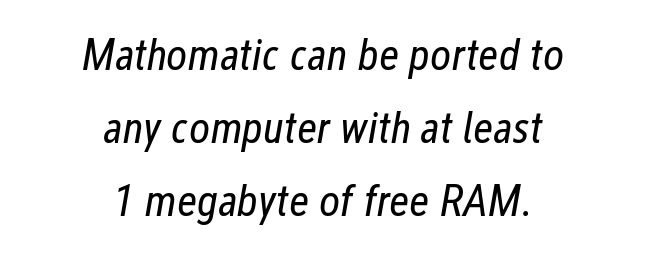
Type without underlining. You could not count columns in this text — the font is proportionally spaced. The lines are quadded center. In terms of letterspacing, this is plain default setting.
